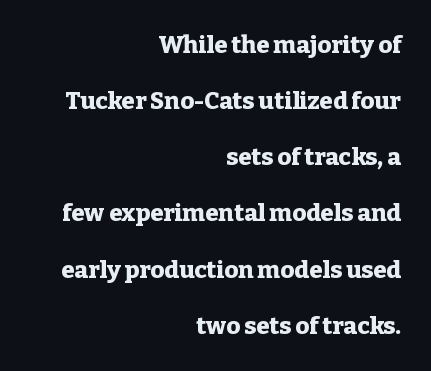
{"italic": "no", "bold": "yes", "underline": "no", "align": "right", "line_spacing": "loose", "line_spacing_ratio": 2.34, "letter_spacing": "normal", "letter_spacing_em": 0.0, "glyph_px": 24}
